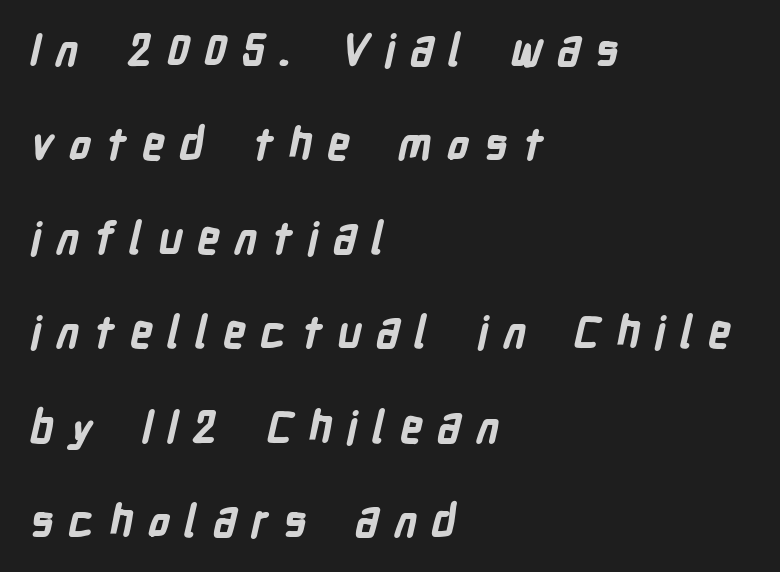
The block of text is sparse from top to bottom, with ample space between rows. Bold? Absolutely — the strokes are thick and heavy. The paragraph shown leans on its left margin. Letterform terminals end flat and unadorned throughout the passage. A typesetter would call this proportional, since set widths differ per character.
